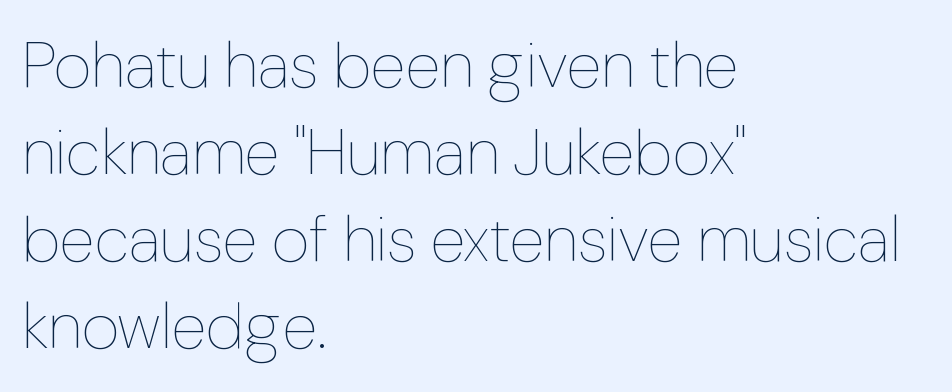
The image shows 65 px thin type, upright; set left-aligned, normal line spacing (1.34x), normal letter spacing, not underlined; low stroke contrast and a medium x-height.
